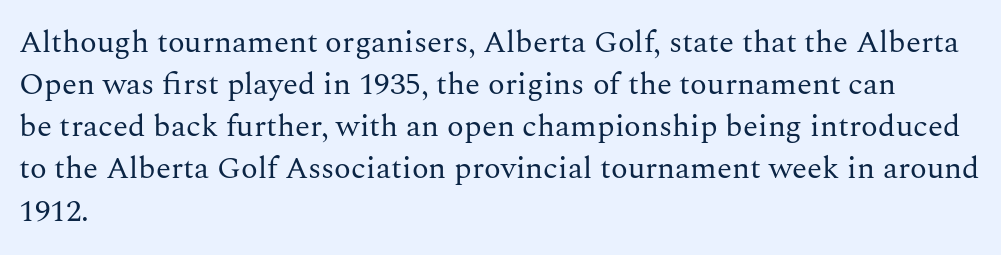
{"serif": "yes", "italic": "no", "bold": "no", "weight": "regular", "width": "normal", "stroke_contrast": "medium", "x_height": "medium", "monospaced": "no", "underline": "no", "align": "left", "line_spacing": "normal", "line_spacing_ratio": 1.36, "letter_spacing": "normal", "letter_spacing_em": 0.0, "glyph_px": 31}
